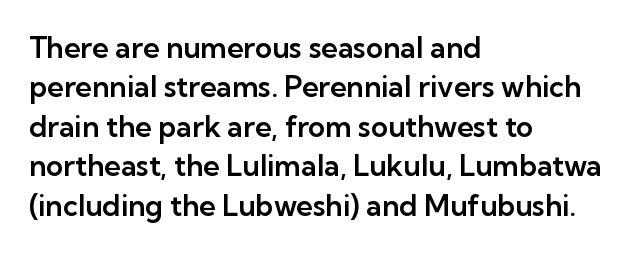
{"serif": "no", "italic": "no", "width": "normal", "stroke_contrast": "low", "x_height": "medium", "monospaced": "no", "underline": "no", "align": "left", "line_spacing": "normal", "line_spacing_ratio": 1.36, "letter_spacing": "normal", "letter_spacing_em": 0.0, "glyph_px": 29}
